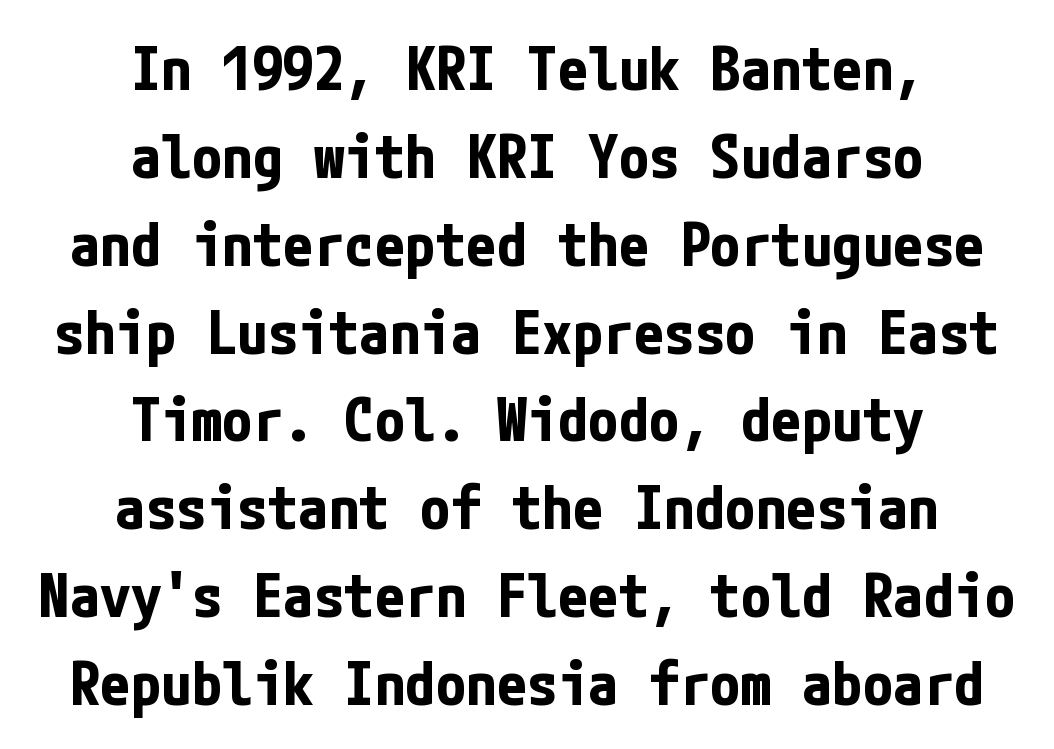
{"serif": "no", "italic": "no", "bold": "yes", "weight": "bold", "width": "condensed", "stroke_contrast": "low", "x_height": "medium", "underline": "no", "align": "center", "line_spacing": "normal", "line_spacing_ratio": 1.44, "letter_spacing": "normal", "letter_spacing_em": 0.0, "glyph_px": 61}
